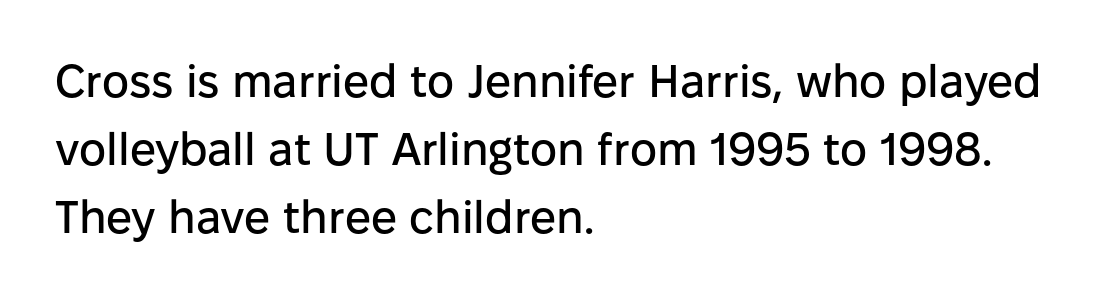
Vertical spacing — default. The letters carry no serifs — their stems end cleanly without finishing strokes. Typeset ragged right — the left edge is the straight one. Character widths vary here, with narrow letters taking less room than wide ones.
